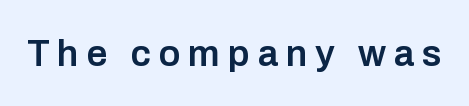
{"serif": "no", "italic": "no", "bold": "semi", "weight": "semibold", "width": "normal", "stroke_contrast": "low", "x_height": "medium", "monospaced": "no", "underline": "no", "letter_spacing": "wide", "letter_spacing_em": 0.21, "glyph_px": 37}
